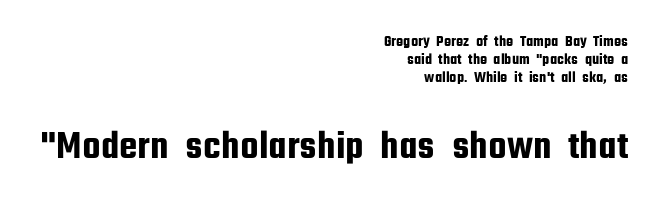
Q: Is the text italic (slanted)? A: No, it is upright.
Q: Is the typeface a serif or a sans-serif typeface? A: Sans-serif.
Q: Is the text underlined? A: No.
Q: How is the paragraph aligned? A: Right-aligned.
Q: Is the spacing between letters normal or unusually wide? A: Normal.
Q: Is the spacing between lines tight, normal or loose? A: Tight.
Q: Which block of text is set in a larger size, the first (top) or the second (bottom)? A: The second (bottom) one.
Q: Width (condensed, normal, or wide)? A: Condensed.
Q: Stroke contrast? A: Low.
Q: x-height? A: Medium.
Q: Monospaced? A: No.
